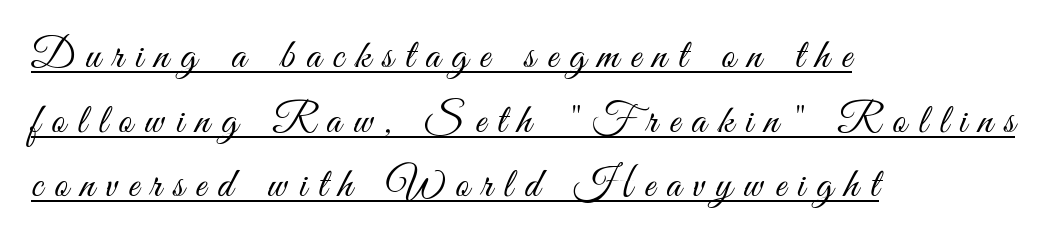
Examine the stroke ends and you'll find no serifs. Summary of vertical rhythm: regular, with standard interline spacing. Which margin do the lines hug? The left one — the right edge is uneven. Short note: letters widely spaced. Descenders here cross a horizontal rule under the line. Vertical stems look standard width or narrower in stroke.
